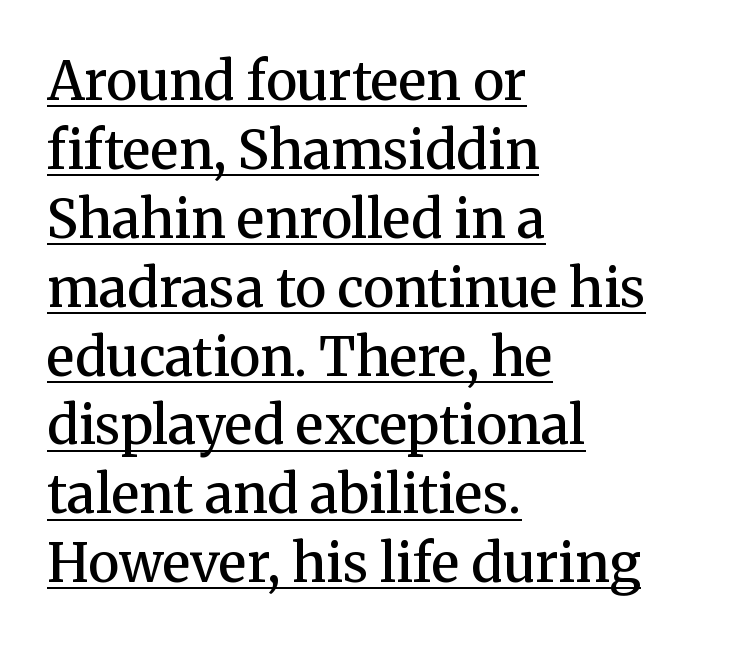
Q: Is the text bold? A: Semi-bold.
Q: Is the text italic (slanted)? A: No, it is upright.
Q: Is the typeface a serif or a sans-serif typeface? A: Serif.
Q: Is the text underlined? A: Yes.
Q: How is the paragraph aligned? A: Left-aligned.
Q: Is the spacing between letters normal or unusually wide? A: Normal.
Q: Is the spacing between lines tight, normal or loose? A: Normal.
Q: Width (condensed, normal, or wide)? A: Normal.
Q: Stroke contrast? A: Medium.
Q: x-height? A: Medium.
Q: Monospaced? A: No.
